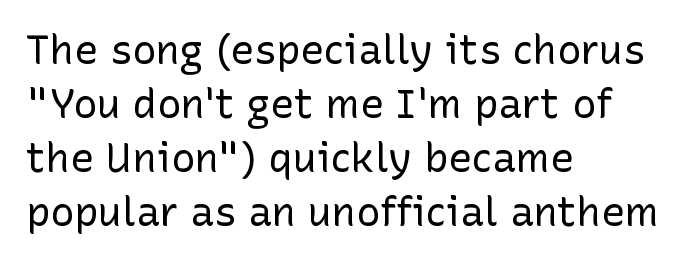
{"serif": "no", "italic": "no", "bold": "no", "weight": "regular", "width": "normal", "stroke_contrast": "low", "x_height": "medium", "monospaced": "no", "underline": "no", "align": "left", "line_spacing": "normal", "line_spacing_ratio": 1.35, "letter_spacing": "normal", "letter_spacing_em": 0.0, "glyph_px": 40}
